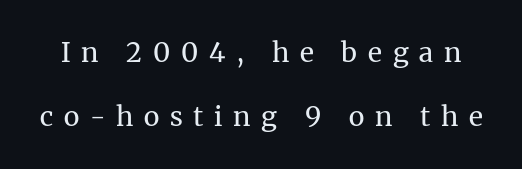
{"italic": "no", "bold": "no", "underline": "no", "line_spacing": "loose", "line_spacing_ratio": 2.36, "letter_spacing": "wide", "letter_spacing_em": 0.4, "glyph_px": 27}
